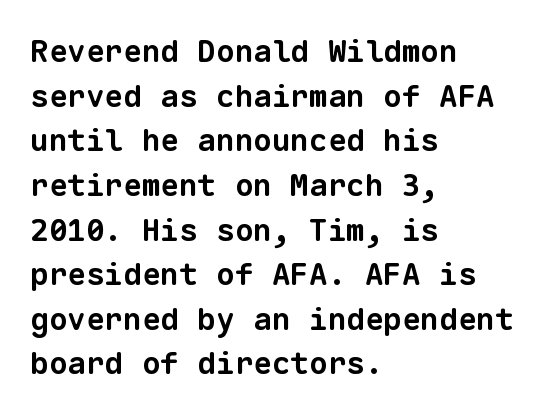
No feet cap the strokes, marking this as sans-serif type. A clean baseline with only descenders dipping below it. Words appear dense and cohesive because spacing is normal. The passage shown is typed in a monospace face where columns stay perfectly aligned.
